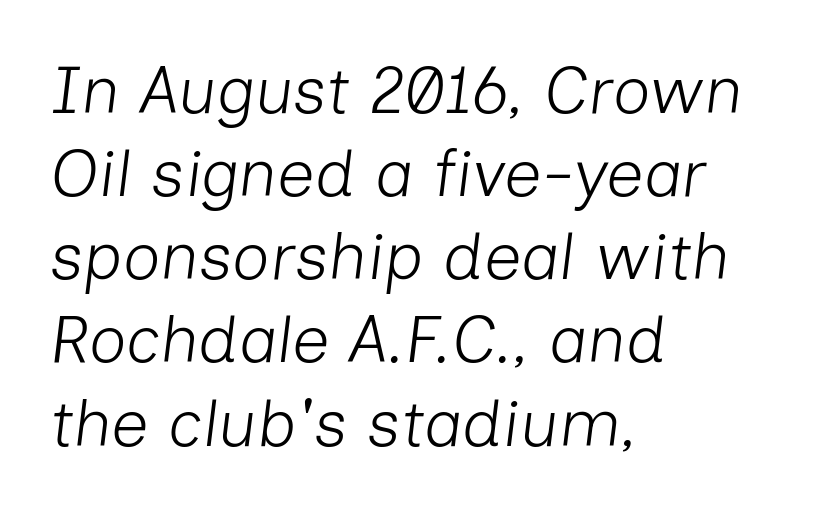
The image shows 66 px light type, italic (leaning right); set left-aligned, normal line spacing (1.26x), normal letter spacing, not underlined; low stroke contrast and a medium x-height.
